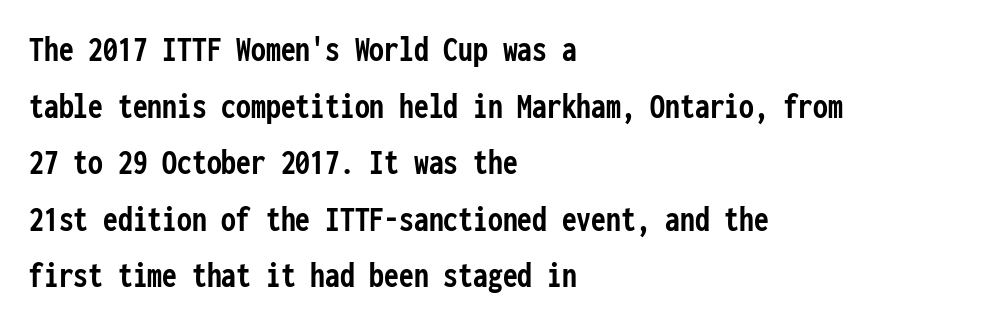
Q: Is the text bold? A: Yes.
Q: Is the text italic (slanted)? A: No, it is upright.
Q: Is the typeface a serif or a sans-serif typeface? A: Sans-serif.
Q: Is the text underlined? A: No.
Q: How is the paragraph aligned? A: Left-aligned.
Q: Is the spacing between letters normal or unusually wide? A: Normal.
Q: Is the spacing between lines tight, normal or loose? A: Normal.
Q: Width (condensed, normal, or wide)? A: Condensed.
Q: Stroke contrast? A: Low.
Q: x-height? A: Medium.
Q: Monospaced? A: Yes.
